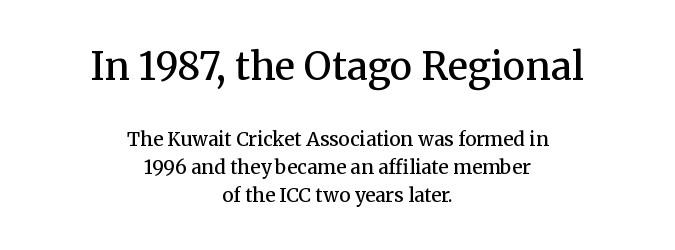
The image shows 38 px semibold serif type, upright; set centered, normal line spacing (1.45x), normal letter spacing, not underlined; the first (top) block is 2.0x larger; medium stroke contrast and a medium x-height.
